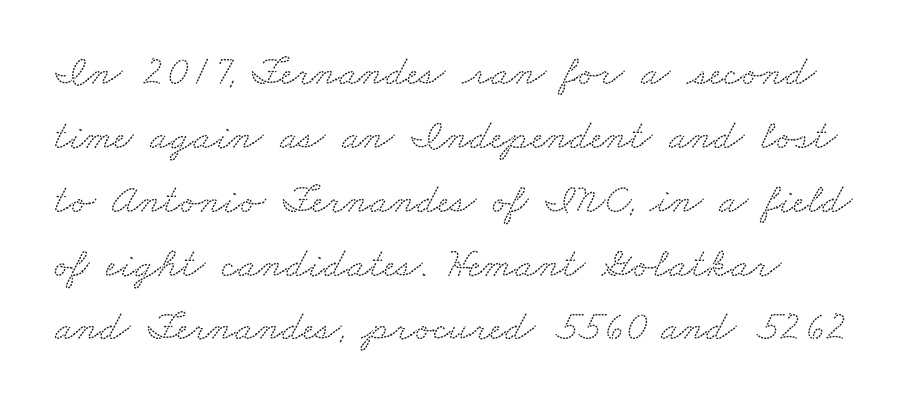
The image shows 42 px wide type; set normal line spacing (1.52x), normal letter spacing, not underlined; low stroke contrast and a small x-height.
